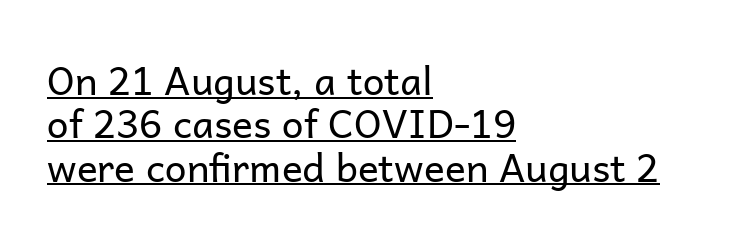
The horizontal fit of the characters is conventional and even. The leading is snug, giving the passage a crowded texture. Rendered with straight, roman letterforms. The typesetter chose a ragged-right arrangement here. The typesetting does not lean heavy: it is not bold.
